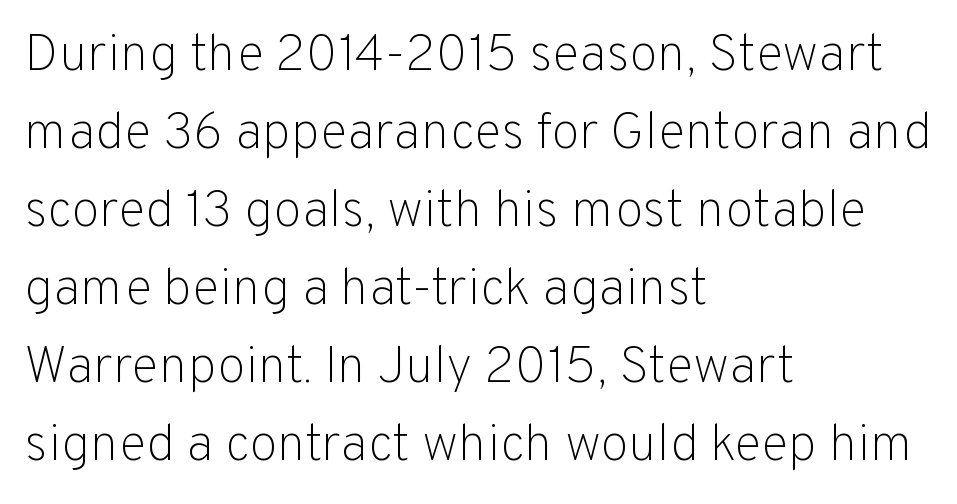
Q: Is the text bold? A: No.
Q: Is the text italic (slanted)? A: No, it is upright.
Q: Is the typeface a serif or a sans-serif typeface? A: Sans-serif.
Q: Is the text underlined? A: No.
Q: How is the paragraph aligned? A: Left-aligned.
Q: Is the spacing between letters normal or unusually wide? A: Normal.
Q: Is the spacing between lines tight, normal or loose? A: Normal.
Q: Width (condensed, normal, or wide)? A: Normal.
Q: Stroke contrast? A: Low.
Q: x-height? A: Medium.
Q: Monospaced? A: No.
